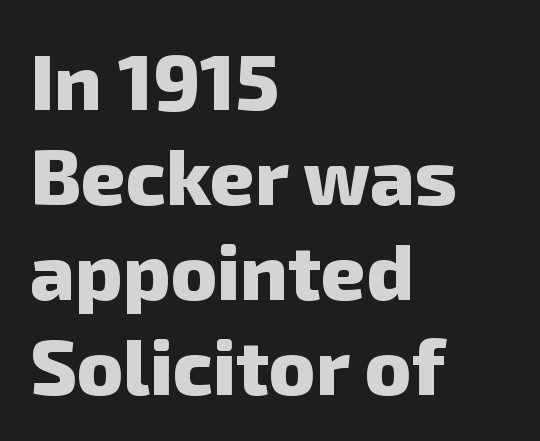
Q: Is the text bold? A: Yes.
Q: Is the typeface a serif or a sans-serif typeface? A: Sans-serif.
Q: Is the text underlined? A: No.
Q: How is the paragraph aligned? A: Left-aligned.
Q: Is the spacing between letters normal or unusually wide? A: Normal.
Q: Width (condensed, normal, or wide)? A: Normal.
Q: Stroke contrast? A: Low.
Q: x-height? A: Medium.
Q: Monospaced? A: No.
